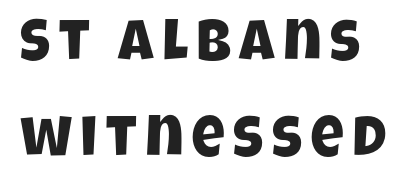
The image shows 58 px condensed sans-serif type; set normal line spacing (1.66x), not underlined; low stroke contrast and a large x-height.
